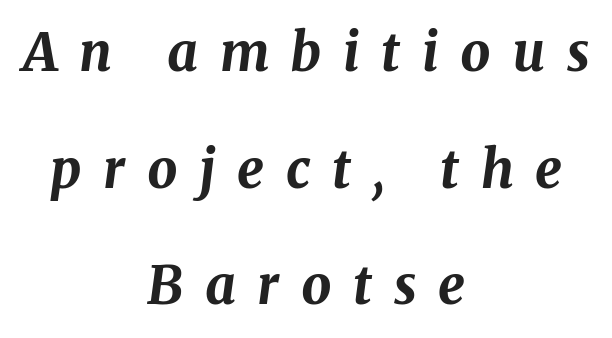
The image shows 53 px bold type, italic (leaning right); set centered, loose line spacing (2.2x), unusually wide letter spacing (+0.41 em), not underlined; medium stroke contrast and a medium x-height.
